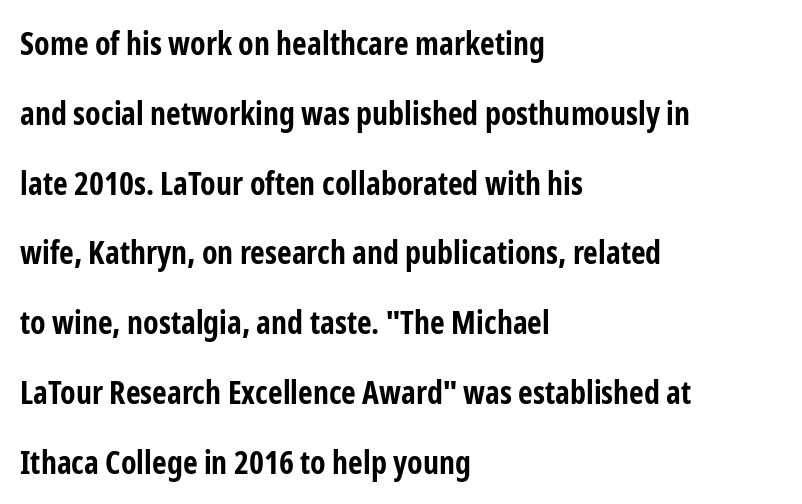
The image shows 32 px bold, condensed sans-serif type, upright; set left-aligned, loose line spacing (2.18x), normal letter spacing, not underlined; low stroke contrast and a medium x-height.
